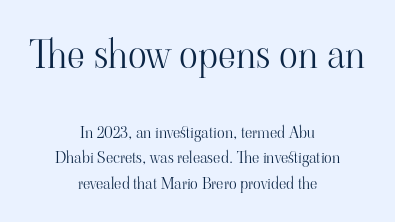
{"serif": "yes", "italic": "no", "bold": "no", "weight": "light", "width": "normal", "stroke_contrast": "high", "x_height": "small", "monospaced": "no", "underline": "no", "align": "center", "line_spacing": "normal", "line_spacing_ratio": 1.6, "letter_spacing": "normal", "letter_spacing_em": 0.0, "larger_block": "first", "size_ratio": 2.44, "glyph_px": 39}
